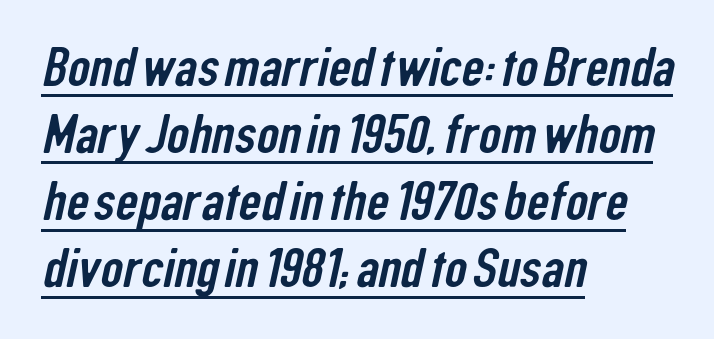
Q: Is the typeface a serif or a sans-serif typeface? A: Sans-serif.
Q: Is the text underlined? A: Yes.
Q: How is the paragraph aligned? A: Left-aligned.
Q: Is the spacing between letters normal or unusually wide? A: Normal.
Q: Width (condensed, normal, or wide)? A: Condensed.
Q: Stroke contrast? A: Low.
Q: x-height? A: Medium.
Q: Monospaced? A: No.
